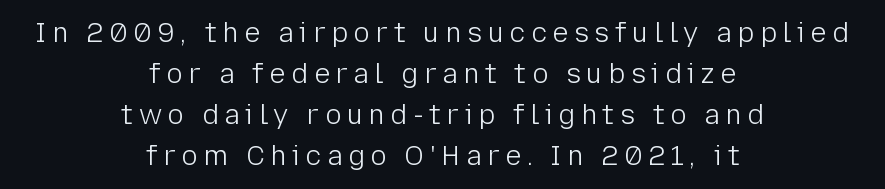
The image shows 27 px text type, upright; set centered, normal line spacing (1.52x), unusually wide letter spacing (+0.21 em), not underlined.
